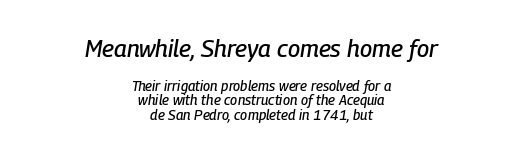
{"italic": "yes", "lean": "right", "slant_degrees": 9, "underline": "no", "align": "center", "line_spacing": "tight", "line_spacing_ratio": 1.03, "letter_spacing": "normal", "letter_spacing_em": 0.0, "larger_block": "first", "size_ratio": 1.71, "glyph_px": 24}
